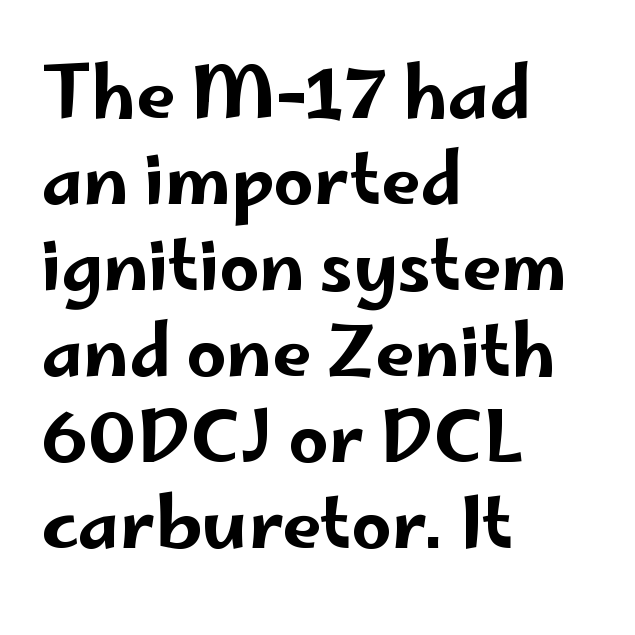
Q: Is the text italic (slanted)? A: No, it is upright.
Q: Is the typeface a serif or a sans-serif typeface? A: Sans-serif.
Q: Is the text underlined? A: No.
Q: How is the paragraph aligned? A: Left-aligned.
Q: Is the spacing between letters normal or unusually wide? A: Normal.
Q: Width (condensed, normal, or wide)? A: Wide.
Q: Stroke contrast? A: Low.
Q: x-height? A: Small.
Q: Monospaced? A: No.
